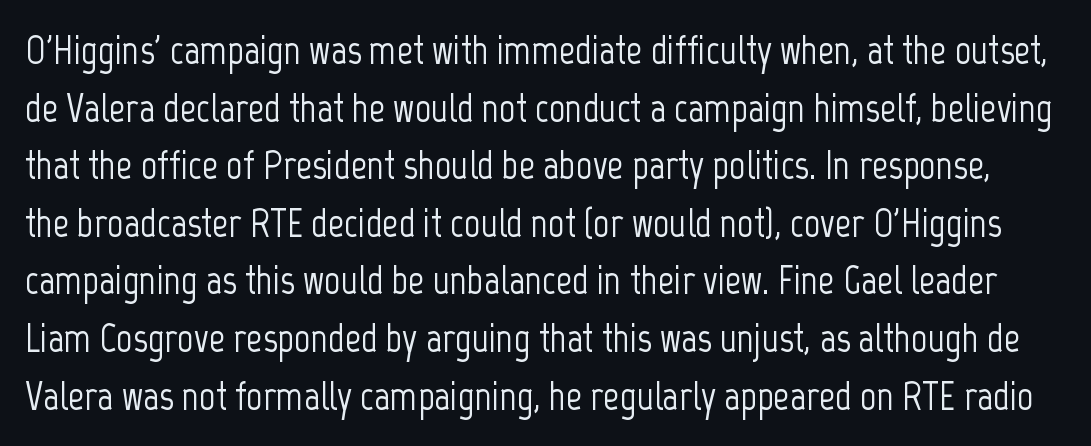
{"serif": "no", "italic": "no", "width": "condensed", "stroke_contrast": "low", "x_height": "medium", "monospaced": "no", "underline": "no", "line_spacing": "normal", "line_spacing_ratio": 1.44, "letter_spacing": "normal", "letter_spacing_em": 0.0, "glyph_px": 40}
